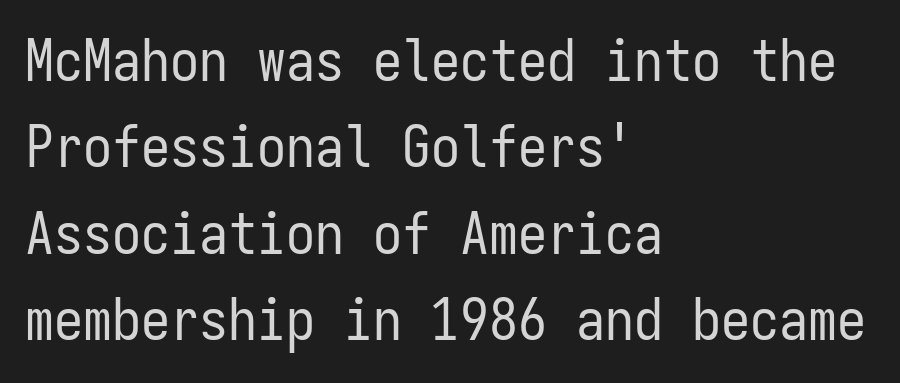
Fixed-width glyphs throughout — classic coding-font behaviour. Does the copy run flush right? No — it runs flush left. Evenly set lines give the paragraph a standard silhouette. These lines were composed using upright roman letters. The face used here is rendered with its standard letterfit.
